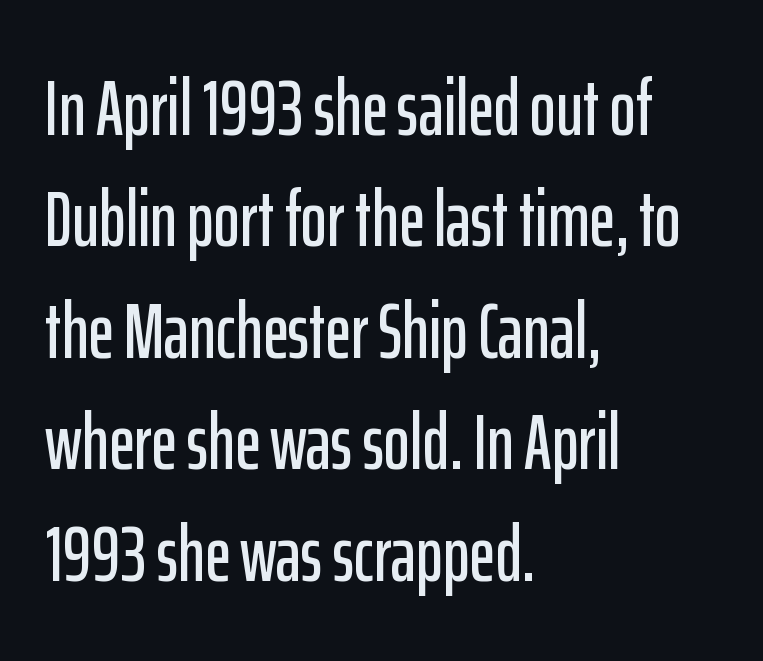
The image shows 79 px condensed sans-serif type, upright; set left-aligned, normal line spacing (1.41x), normal letter spacing, not underlined; low stroke contrast and a medium x-height.
